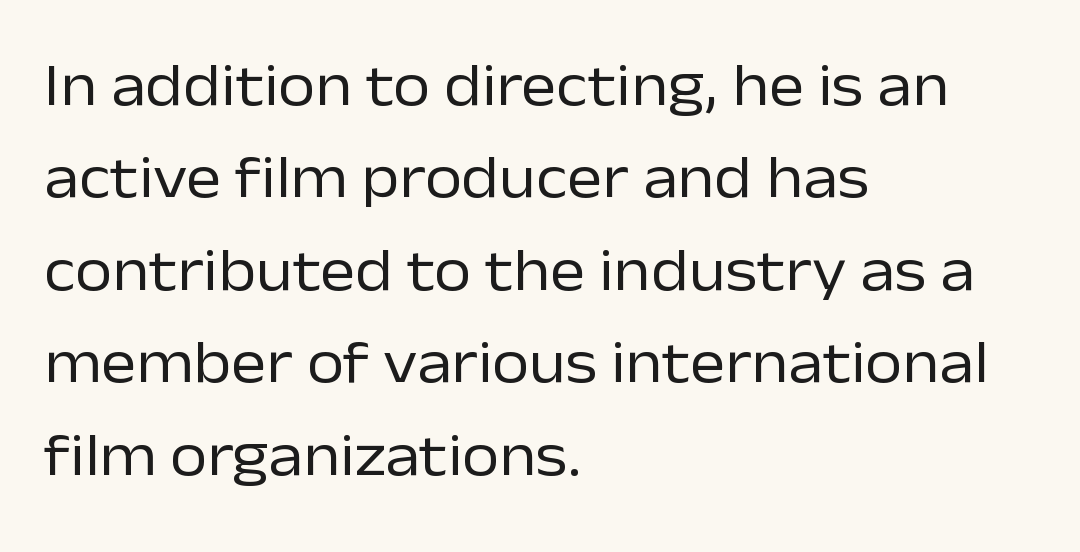
Vertically, the passage feels balanced, rows spaced as you'd expect. Posture: upright roman. There is no visible air inserted between adjacent glyphs. This sample has the flowing, uneven cadence of proportional lettering.
